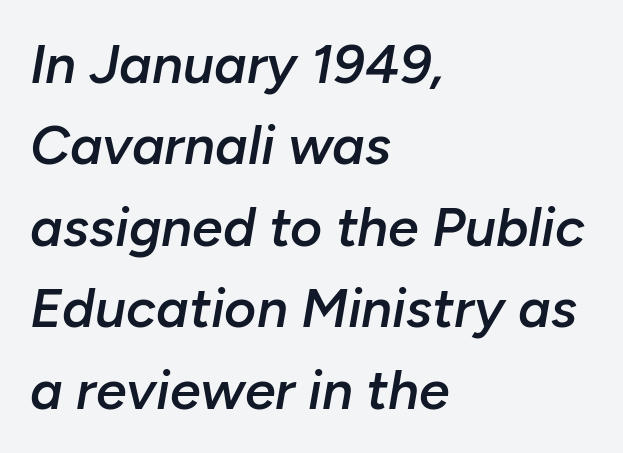
The leading is moderate, giving the passage an even texture. You could call the tracking neutral — neither tight nor loose. Every row of glyphs begins at an identical x-position on the left. Summary of weight: moderately heavy, a semibold. Italic: yes, the glyphs are oblique.
